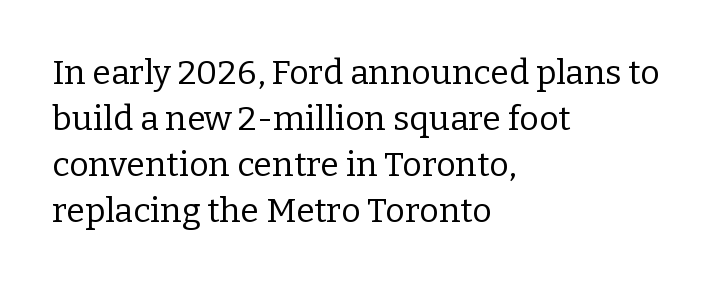
{"serif": "yes", "italic": "no", "bold": "no", "weight": "regular", "width": "normal", "stroke_contrast": "low", "x_height": "medium", "monospaced": "no", "underline": "no", "align": "left", "line_spacing": "normal", "line_spacing_ratio": 1.35, "letter_spacing": "normal", "letter_spacing_em": 0.0, "glyph_px": 34}
